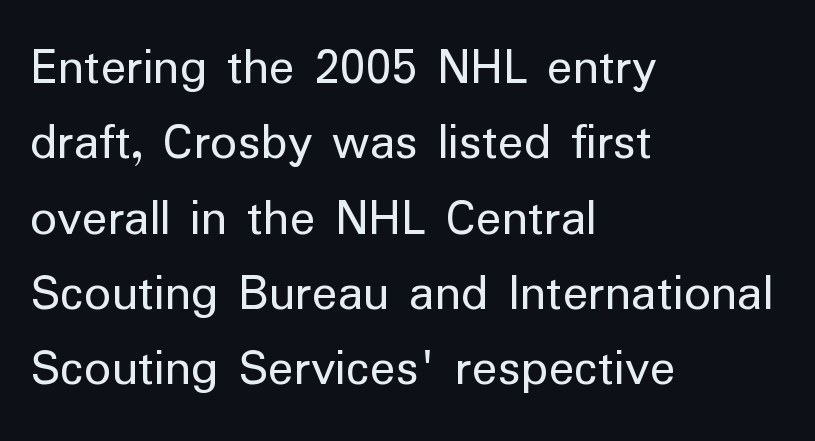
Q: Is the text bold? A: No.
Q: Is the text italic (slanted)? A: No, it is upright.
Q: Is the typeface a serif or a sans-serif typeface? A: Sans-serif.
Q: Is the text underlined? A: No.
Q: How is the paragraph aligned? A: Left-aligned.
Q: Is the spacing between letters normal or unusually wide? A: Normal.
Q: Is the spacing between lines tight, normal or loose? A: Normal.
Q: Width (condensed, normal, or wide)? A: Normal.
Q: Stroke contrast? A: Low.
Q: x-height? A: Medium.
Q: Monospaced? A: No.
